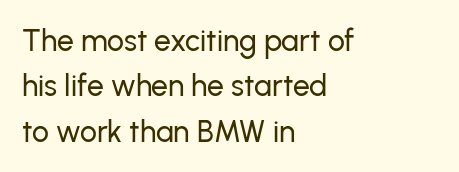
{"serif": "no", "italic": "no", "width": "normal", "stroke_contrast": "low", "x_height": "medium", "monospaced": "no", "underline": "no", "align": "left", "line_spacing": "normal", "line_spacing_ratio": 1.51, "letter_spacing": "normal", "letter_spacing_em": 0.0, "glyph_px": 30}
